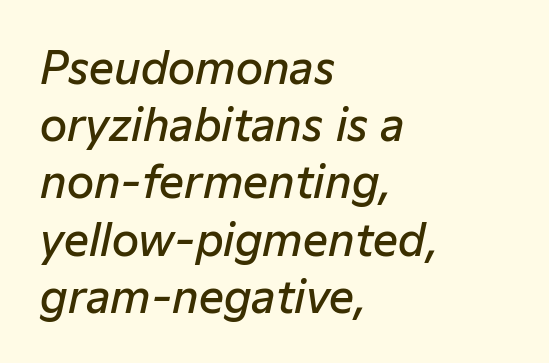
Q: Is the text bold? A: Semi-bold.
Q: Is the text italic (slanted)? A: Yes, it leans right by about 12 degrees.
Q: Is the text underlined? A: No.
Q: How is the paragraph aligned? A: Left-aligned.
Q: Is the spacing between letters normal or unusually wide? A: Normal.
Q: Is the spacing between lines tight, normal or loose? A: Normal.
Q: Width (condensed, normal, or wide)? A: Normal.
Q: Stroke contrast? A: Low.
Q: x-height? A: Medium.
Q: Monospaced? A: No.
